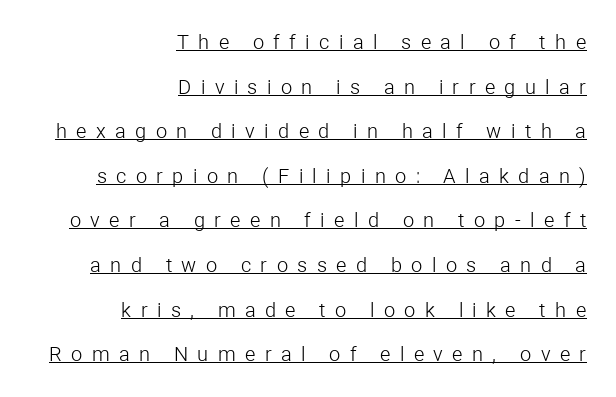
The image shows 20 px text type, upright; set right-aligned, loose line spacing (2.23x), unusually wide letter spacing (+0.47 em), underlined.
